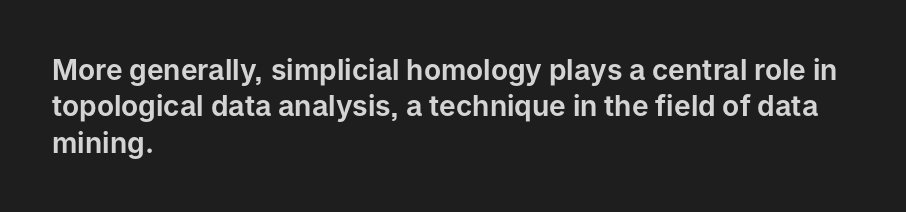
If you drew a line through each stem, it would be perfectly vertical. Words appear dense and cohesive because spacing is normal. The space between consecutive lines is moderate. The passage shown is typeset with a sans-serif family. The passage shown is not underscored anywhere.
